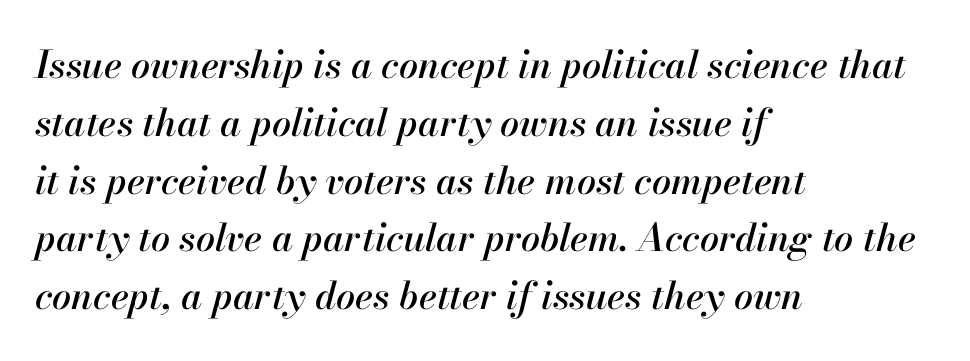
Words float on clear page, feet unadorned. What stands out about the letter spacing? Nothing — it is the standard amount. The rendering uses natural spacing where letterforms have individual widths. Short and long lines alike share a common starting point at left. Characters are canted at an angle relative to the baseline's perpendicular.
